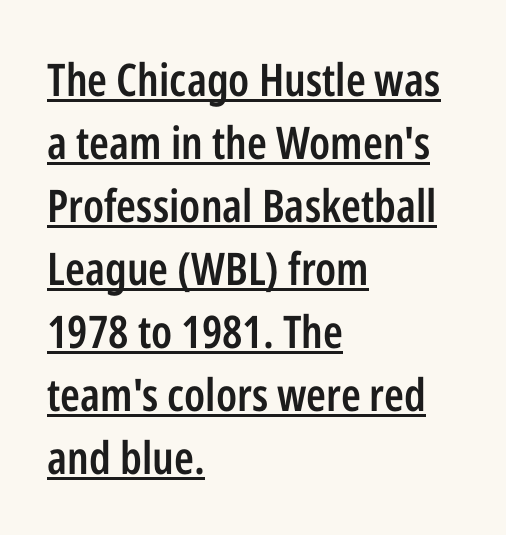
{"serif": "no", "italic": "no", "bold": "semi", "weight": "semibold", "width": "condensed", "stroke_contrast": "low", "x_height": "medium", "monospaced": "no", "underline": "yes", "align": "left", "line_spacing": "normal", "line_spacing_ratio": 1.4, "letter_spacing": "normal", "letter_spacing_em": 0.0, "glyph_px": 45}
